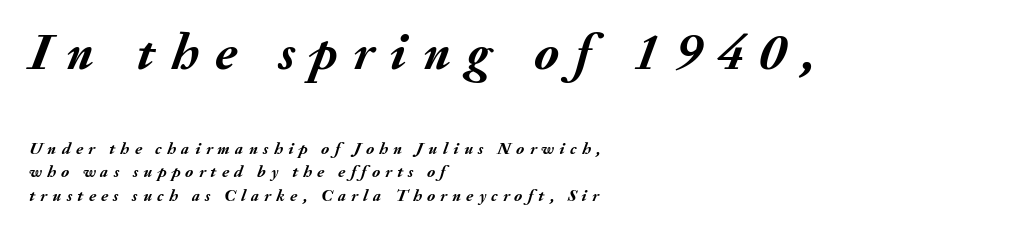
{"italic": "yes", "lean": "right", "slant_degrees": 20, "bold": "yes", "weight": "semibold", "width": "normal", "stroke_contrast": "medium", "x_height": "small", "monospaced": "no", "underline": "no", "align": "left", "line_spacing": "normal", "line_spacing_ratio": 1.36, "letter_spacing": "wide", "letter_spacing_em": 0.31, "larger_block": "first", "size_ratio": 3.06, "glyph_px": 52}
